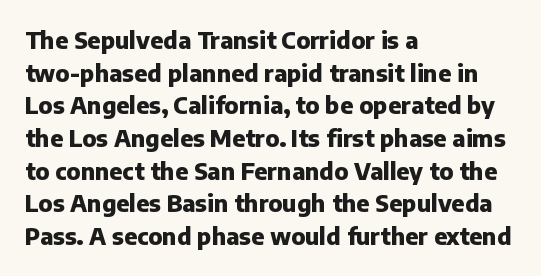
Here the glyphs are tracked normally, forming tight word shapes. One-word summary of the alignment: left. In terms of posture, this sample is upright. Notice how thick the strokes are: this is what a full bold looks like. The lines sit at an ordinary, default distance from one another.
